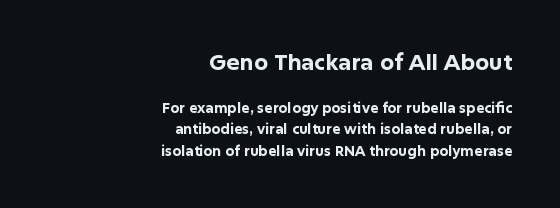
Q: Is the text bold? A: Yes.
Q: Is the text italic (slanted)? A: No, it is upright.
Q: Is the text underlined? A: No.
Q: How is the paragraph aligned? A: Right-aligned.
Q: Is the spacing between letters normal or unusually wide? A: Normal.
Q: Is the spacing between lines tight, normal or loose? A: Normal.
Q: Which block of text is set in a larger size, the first (top) or the second (bottom)? A: The first (top) one.
